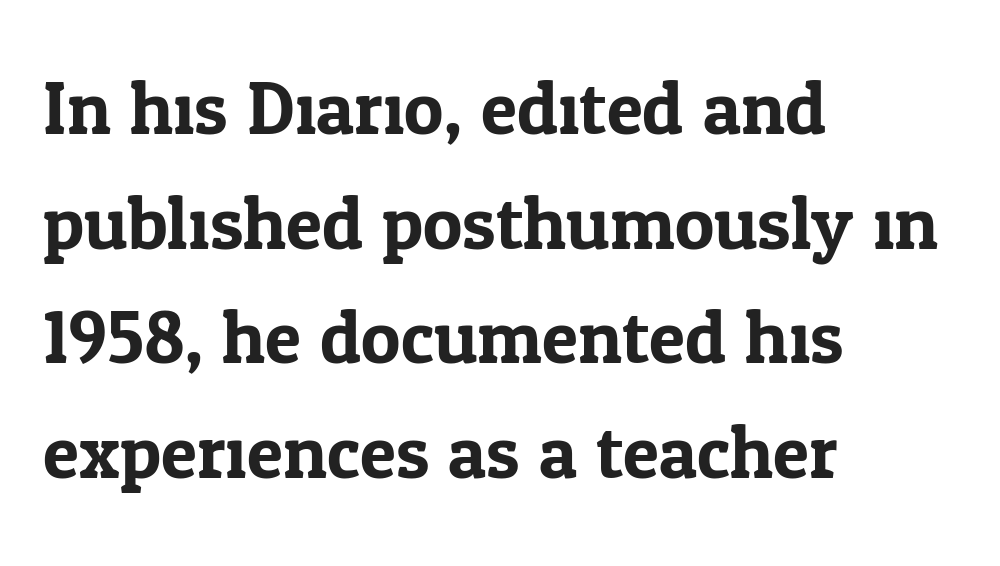
{"serif": "yes", "italic": "no", "width": "normal", "stroke_contrast": "low", "x_height": "medium", "monospaced": "no", "underline": "no", "align": "left", "line_spacing": "normal", "line_spacing_ratio": 1.55, "letter_spacing": "normal", "letter_spacing_em": 0.0, "glyph_px": 74}
